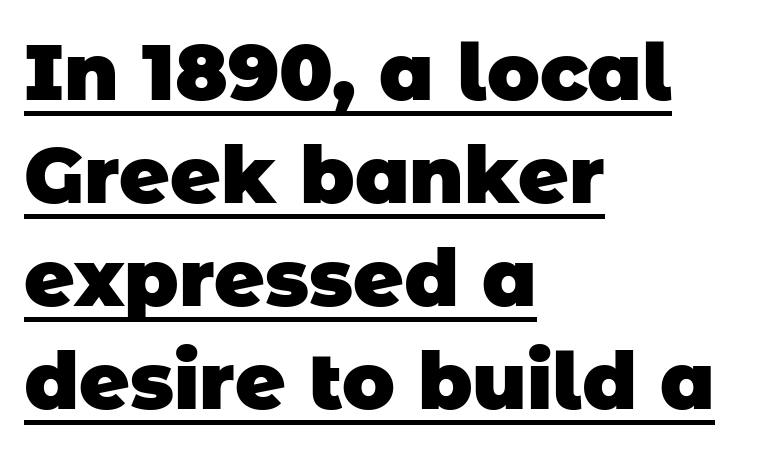
{"serif": "no", "bold": "yes", "weight": "heavy", "width": "normal", "stroke_contrast": "low", "x_height": "large", "monospaced": "no", "underline": "yes", "align": "left", "line_spacing": "normal", "line_spacing_ratio": 1.32, "letter_spacing": "normal", "letter_spacing_em": 0.0, "glyph_px": 78}
